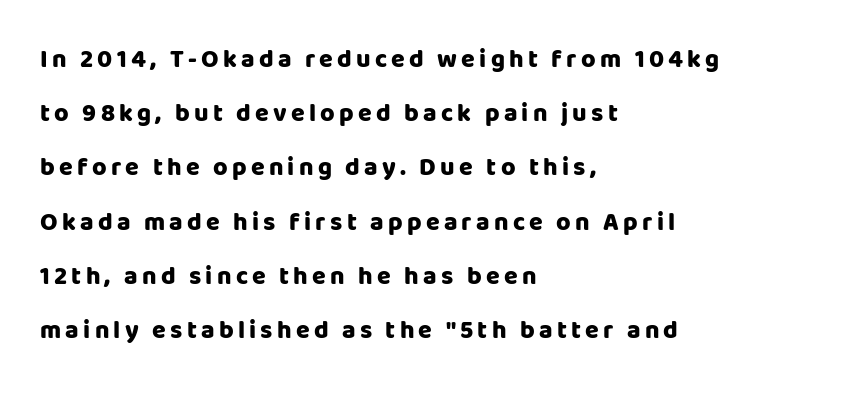
{"italic": "no", "bold": "yes", "underline": "no", "align": "left", "line_spacing": "loose", "line_spacing_ratio": 2.17, "glyph_px": 25}
